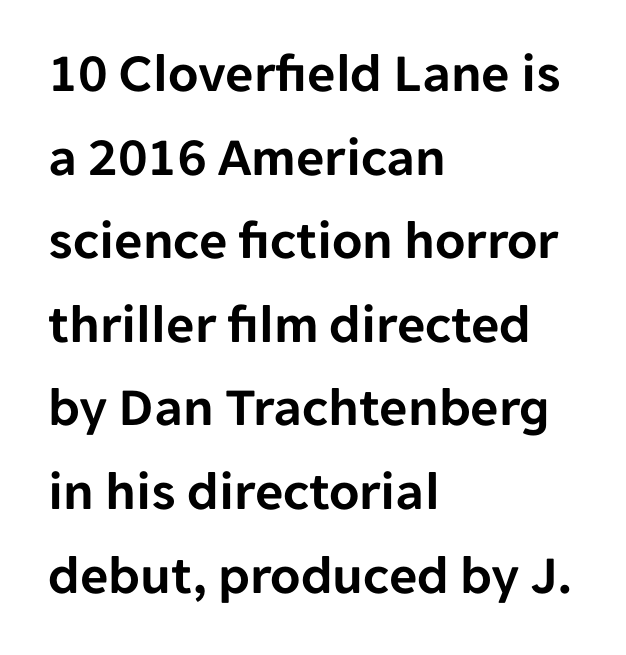
{"serif": "no", "italic": "no", "width": "normal", "stroke_contrast": "low", "x_height": "medium", "monospaced": "no", "underline": "no", "align": "left", "line_spacing": "normal", "line_spacing_ratio": 1.52, "letter_spacing": "normal", "letter_spacing_em": 0.0, "glyph_px": 55}
